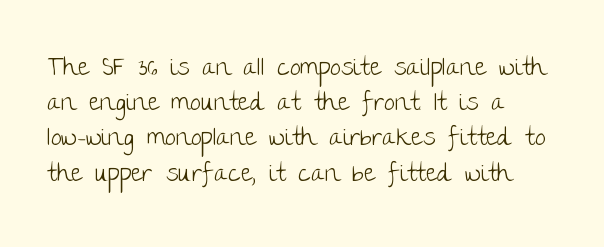
The image shows 25 px text type, upright; set left-aligned, normal line spacing (1.41x), normal letter spacing, not underlined.
